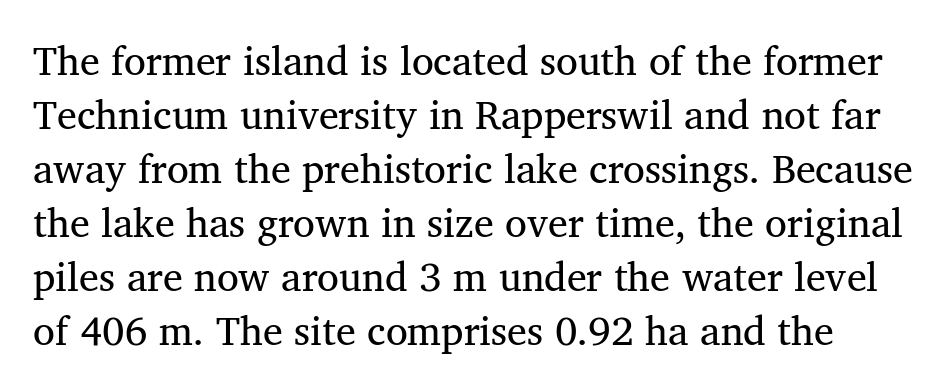
The image shows 40 px regular-weight serif type, upright; set normal line spacing (1.35x), normal letter spacing, not underlined; medium stroke contrast and a medium x-height.
